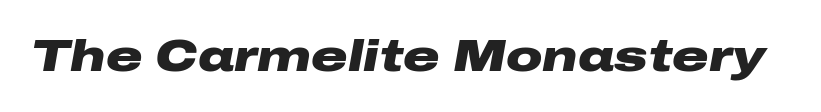
Q: Is the text bold? A: Yes.
Q: Is the text italic (slanted)? A: Yes, it leans right by about 10 degrees.
Q: Is the text underlined? A: No.
Q: Is the spacing between letters normal or unusually wide? A: Normal.
Q: Width (condensed, normal, or wide)? A: Wide.
Q: Stroke contrast? A: Low.
Q: x-height? A: Medium.
Q: Monospaced? A: No.
